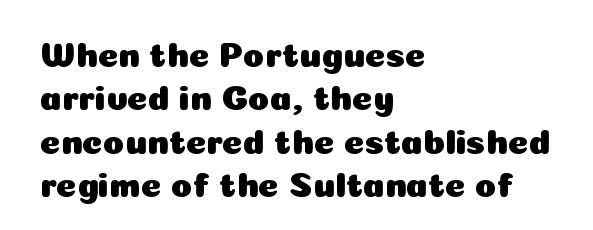
{"serif": "no", "italic": "no", "width": "normal", "stroke_contrast": "low", "x_height": "medium", "monospaced": "no", "underline": "no", "align": "left", "line_spacing_ratio": 1.24, "letter_spacing": "normal", "letter_spacing_em": 0.0, "glyph_px": 35}
